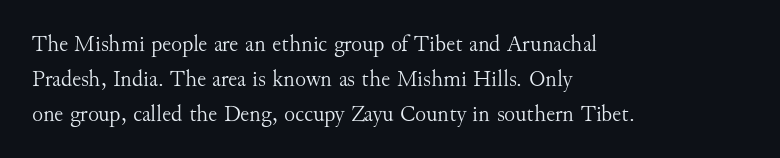
{"italic": "no", "bold": "no", "underline": "no", "align": "left", "line_spacing": "normal", "line_spacing_ratio": 1.52, "letter_spacing": "normal", "letter_spacing_em": 0.0, "glyph_px": 23}
